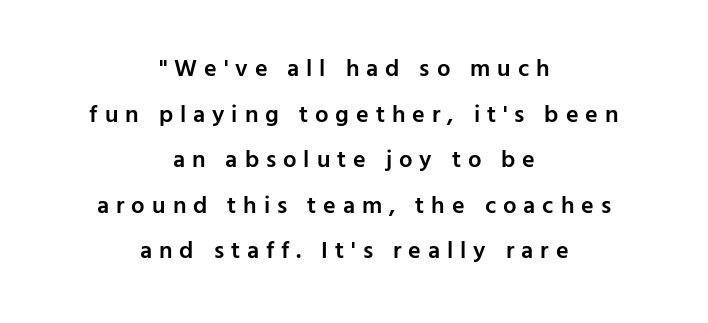
The image shows 24 px text type, upright; set centered, loose line spacing (1.9x), unusually wide letter spacing (+0.29 em), not underlined.
